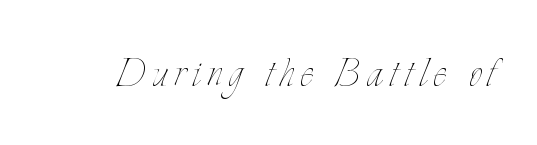
{"bold": "no", "weight": "thin", "width": "condensed", "stroke_contrast": "low", "x_height": "small", "monospaced": "no", "underline": "no", "glyph_px": 50}
